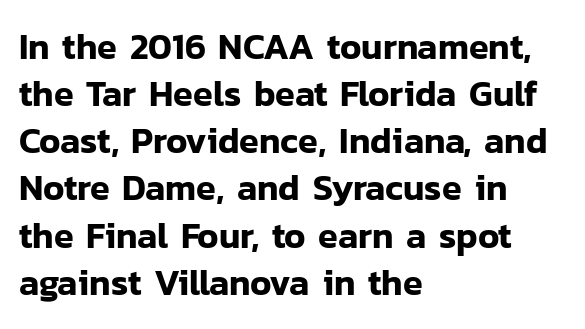
The image shows 36 px sans-serif type, upright; set left-aligned, normal line spacing (1.31x), normal letter spacing, not underlined; low stroke contrast and a medium x-height.
